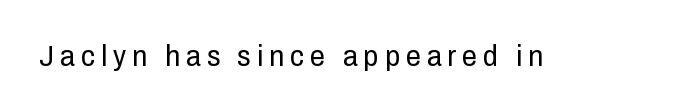
The image shows 30 px regular-weight, condensed sans-serif type, upright; set unusually wide letter spacing (+0.2 em), not underlined; low stroke contrast and a medium x-height.
